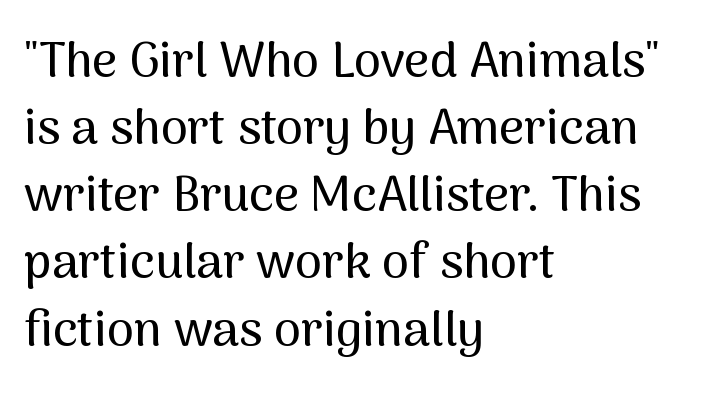
This rendering features lettering with no underline. When letters stand straight like this, we call the style roman or upright. The passage shown is typed in a proportional face where columns would drift. Horizontal bands of white between lines are of average thickness.
